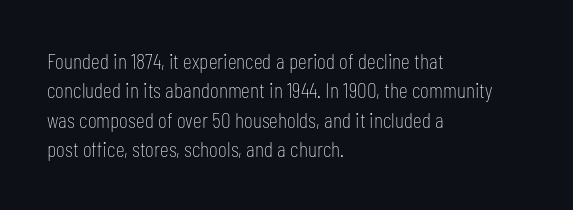
{"italic": "no", "bold": "no", "underline": "no", "align": "left", "line_spacing": "normal", "line_spacing_ratio": 1.34, "letter_spacing": "normal", "letter_spacing_em": 0.0, "glyph_px": 22}
